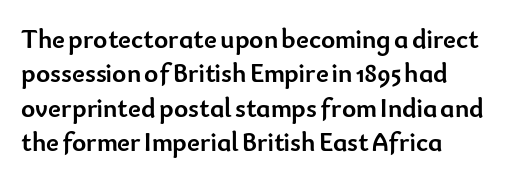
What weight is shown? A full bold with thick strokes. Glance below the letters and you will spot only blank space. The block of text has a typical density, with ordinary space between rows. Upright lettering throughout.
